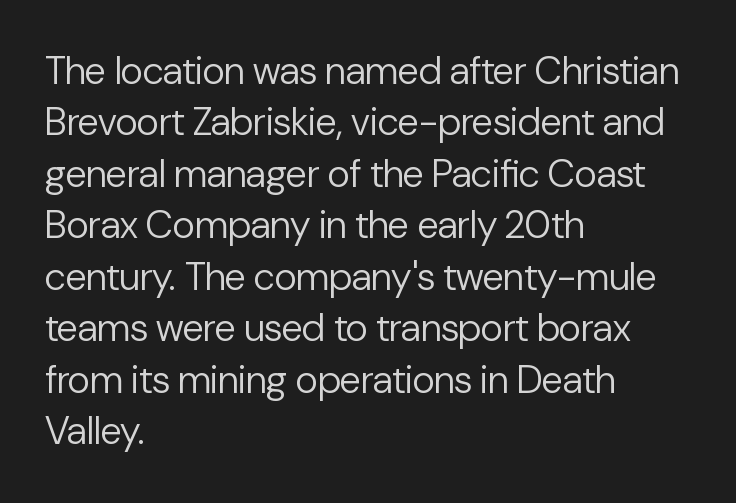
{"serif": "no", "italic": "no", "bold": "no", "weight": "regular", "width": "normal", "stroke_contrast": "low", "x_height": "medium", "monospaced": "no", "underline": "no", "align": "left", "line_spacing": "normal", "line_spacing_ratio": 1.32, "letter_spacing": "normal", "letter_spacing_em": 0.0, "glyph_px": 39}
